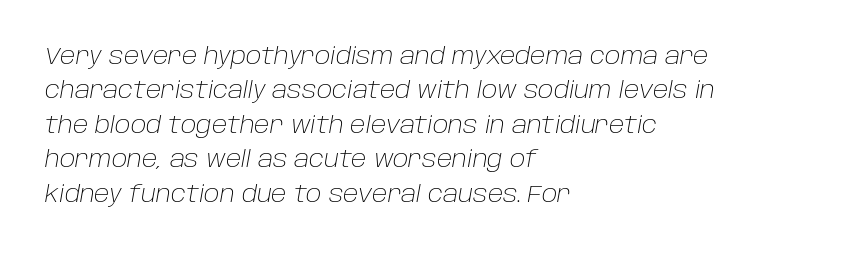
Q: Is the text bold? A: No.
Q: Is the text italic (slanted)? A: Yes, it leans right by about 10 degrees.
Q: Is the text underlined? A: No.
Q: How is the paragraph aligned? A: Left-aligned.
Q: Is the spacing between letters normal or unusually wide? A: Normal.
Q: Is the spacing between lines tight, normal or loose? A: Normal.
